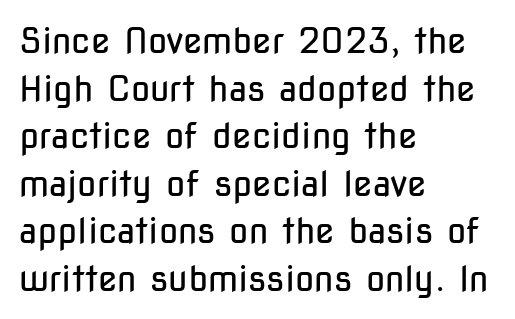
The image shows 35 px regular-weight, condensed sans-serif type, upright; set left-aligned, normal line spacing (1.36x), normal letter spacing, not underlined; low stroke contrast and a medium x-height.
